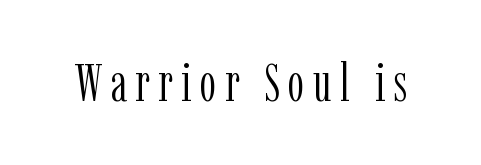
Examine the stroke ends and you'll spot serifs. Italic: no, the glyphs are upright roman. Is the stroke heavy? The answer is a plain regular-or-lighter. The specimen omits any rule beneath the text block's lines. These lines are rendered in a variable-pitch font.
